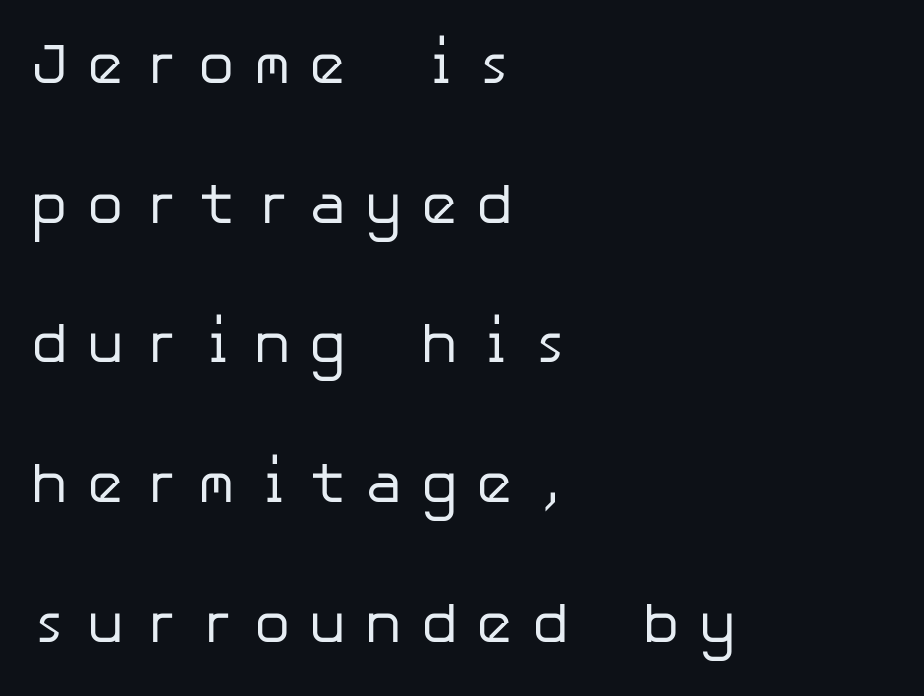
Q: Is the text bold? A: No.
Q: Is the text italic (slanted)? A: No, it is upright.
Q: Is the typeface a serif or a sans-serif typeface? A: Sans-serif.
Q: Is the text underlined? A: No.
Q: How is the paragraph aligned? A: Left-aligned.
Q: Is the spacing between letters normal or unusually wide? A: Unusually wide.
Q: Is the spacing between lines tight, normal or loose? A: Loose.
Q: Width (condensed, normal, or wide)? A: Normal.
Q: Stroke contrast? A: Low.
Q: x-height? A: Medium.
